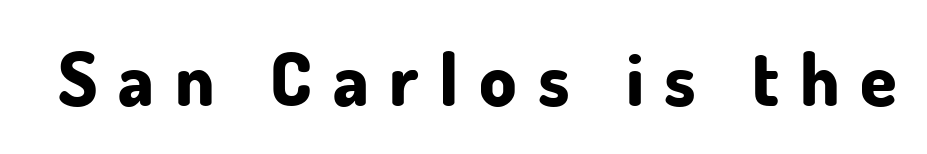
Q: Is the text bold? A: Yes.
Q: Is the text italic (slanted)? A: No, it is upright.
Q: Is the typeface a serif or a sans-serif typeface? A: Sans-serif.
Q: Is the text underlined? A: No.
Q: Is the spacing between letters normal or unusually wide? A: Unusually wide.
Q: Width (condensed, normal, or wide)? A: Normal.
Q: Stroke contrast? A: Low.
Q: x-height? A: Small.
Q: Monospaced? A: No.
